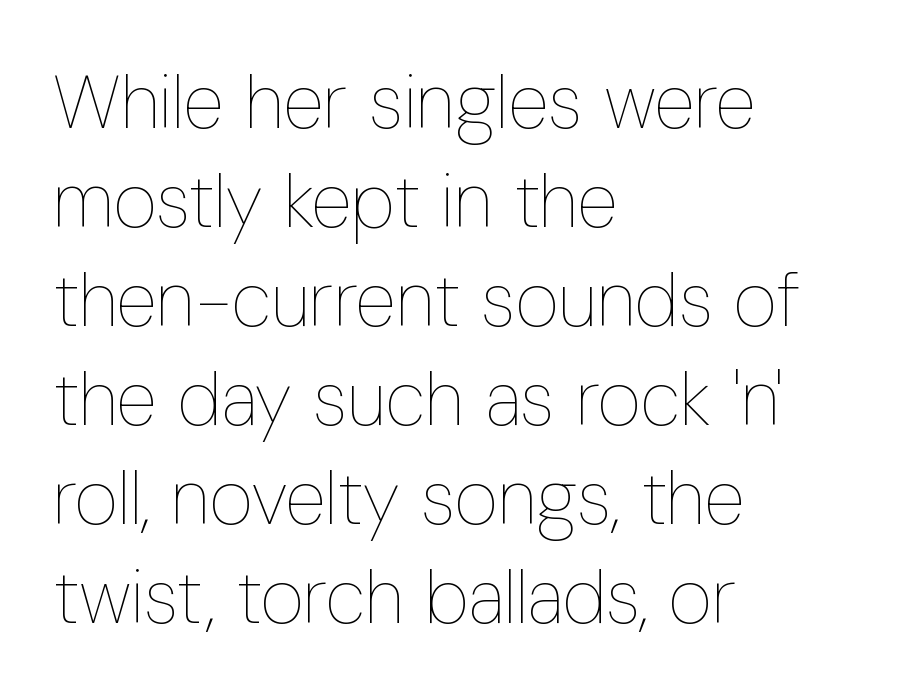
The gap between lines stays unmarked. Caption: standard tracking, unaltered. Is the stroke heavy? The answer is a plain regular-or-lighter. Spacing verdict: proportional, widths tailored to each character.
